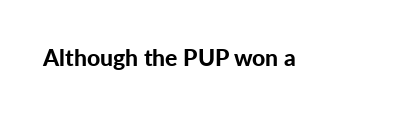
{"italic": "no", "bold": "yes", "underline": "no", "letter_spacing": "normal", "letter_spacing_em": 0.0, "glyph_px": 23}
